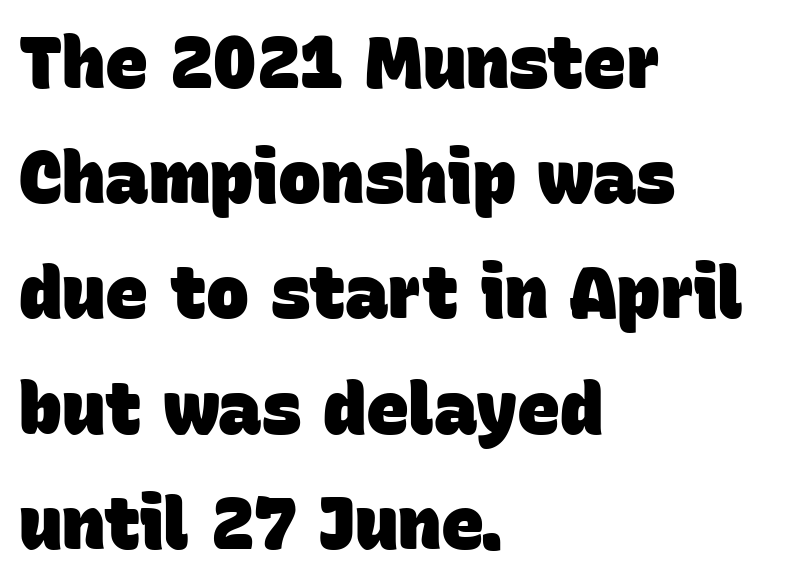
Stroke terminals: plain, sans-serif. If you drew a ruler down the left edge, every line would touch it. What's the leading like? Ordinary, nothing unusual. The letterforms sit shoulder to shoulder at normal distance.
